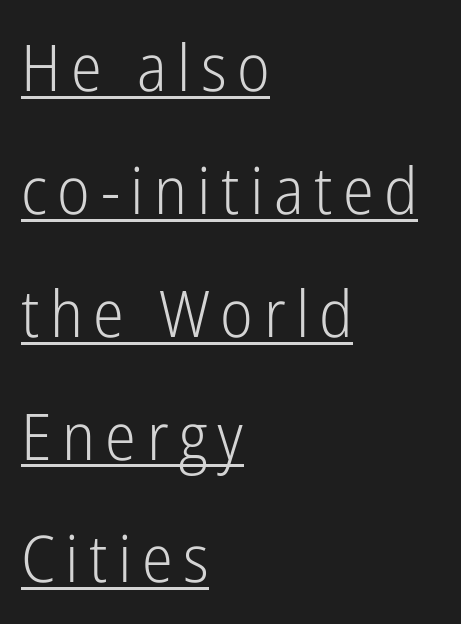
In CSS terms this would be text-align: left. Looks like someone drew a line under every word here. The glyphs in this specimen are sans serif. The weight tops out at a normal text grade. Designer's note — italics off, roman on. Varying glyph widths throughout — classic text-font behaviour.
